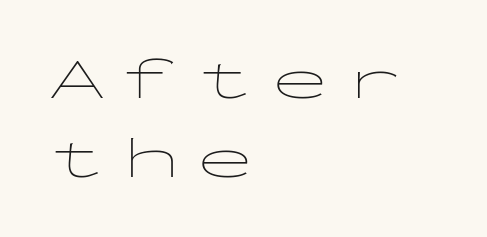
{"serif": "no", "italic": "no", "bold": "no", "weight": "thin", "width": "wide", "stroke_contrast": "low", "x_height": "medium", "monospaced": "yes", "underline": "no", "align": "left", "line_spacing": "normal", "line_spacing_ratio": 1.36, "letter_spacing": "wide", "letter_spacing_em": 0.28, "glyph_px": 58}
